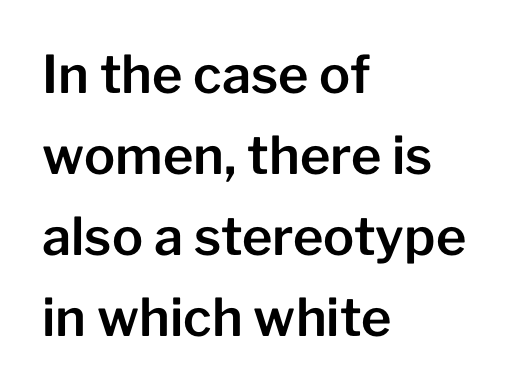
Rendered with straight, roman letterforms. Check under the words: just untouched page. Characters follow at the spacing the type designer built in. Varying glyph widths throughout — classic text-font behaviour.
